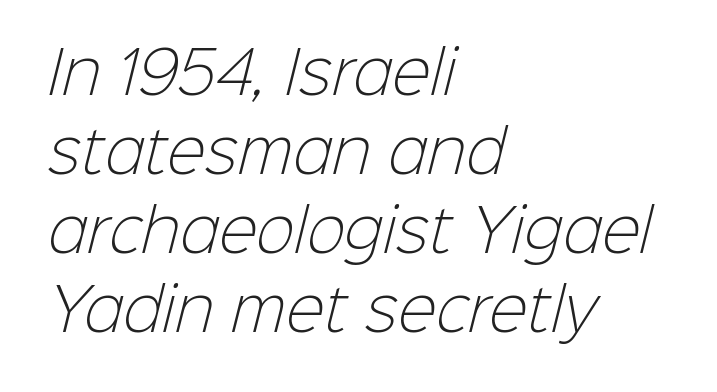
Q: Is the text bold? A: No.
Q: Is the typeface a serif or a sans-serif typeface? A: Sans-serif.
Q: Is the text underlined? A: No.
Q: How is the paragraph aligned? A: Left-aligned.
Q: Is the spacing between letters normal or unusually wide? A: Normal.
Q: Is the spacing between lines tight, normal or loose? A: Normal.
Q: Width (condensed, normal, or wide)? A: Normal.
Q: Stroke contrast? A: Low.
Q: x-height? A: Medium.
Q: Monospaced? A: No.
